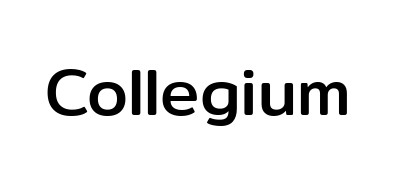
The image shows 66 px sans-serif type, upright; set normal letter spacing, not underlined; low stroke contrast and a medium x-height.
